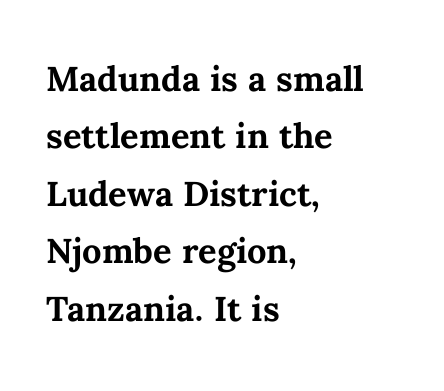
The image shows 46 px semibold type, upright; set left-aligned, normal line spacing (1.25x), normal letter spacing, not underlined; medium stroke contrast and a medium x-height.
